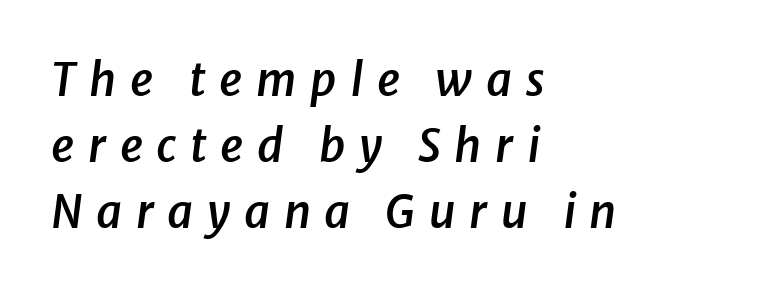
{"italic": "yes", "lean": "right", "slant_degrees": 8, "bold": "semi", "weight": "semibold", "width": "normal", "stroke_contrast": "low", "x_height": "medium", "monospaced": "no", "underline": "no", "align": "left", "line_spacing": "normal", "line_spacing_ratio": 1.47, "letter_spacing": "wide", "letter_spacing_em": 0.3, "glyph_px": 45}
